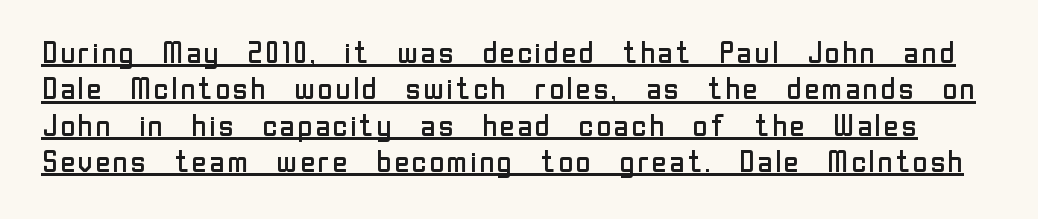
Q: Is the text bold? A: No.
Q: Is the text italic (slanted)? A: No, it is upright.
Q: Is the typeface a serif or a sans-serif typeface? A: Sans-serif.
Q: Is the text underlined? A: Yes.
Q: Is the spacing between letters normal or unusually wide? A: Normal.
Q: Width (condensed, normal, or wide)? A: Normal.
Q: Stroke contrast? A: Low.
Q: x-height? A: Medium.
Q: Monospaced? A: No.
